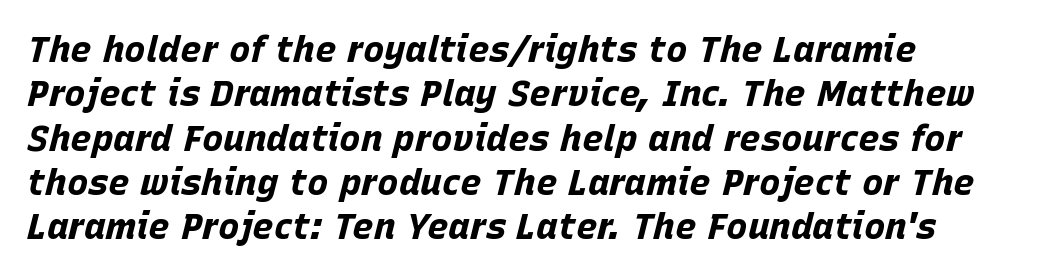
These words are printed bold, with thick strokes throughout. Characters follow at the spacing the type designer built in. Reading down the block, your eye returns to a fixed left position each line. When letters slant like this, we call the style italic.
